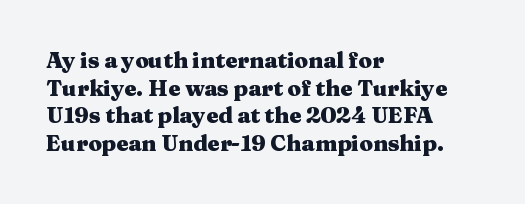
These words are printed bold, with thick strokes throughout. The string is rendered with underlining switched off. What's the leading like? Ordinary, nothing unusual. Tracking value appears to be zero — textbook default spacing. This rendering uses left alignment, leaving the right contour irregular. Every stem runs plumb, perpendicular to the baseline.
